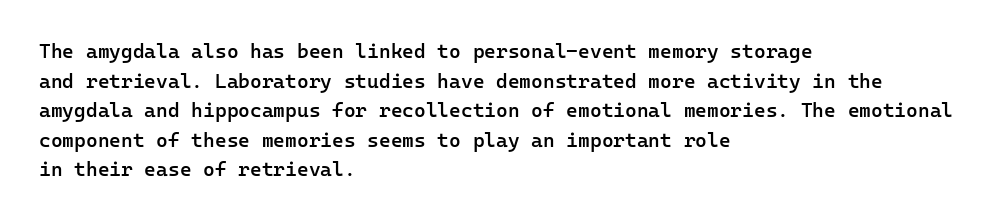
Q: Is the text bold? A: Semi-bold.
Q: Is the text italic (slanted)? A: No, it is upright.
Q: Is the text underlined? A: No.
Q: How is the paragraph aligned? A: Left-aligned.
Q: Is the spacing between letters normal or unusually wide? A: Normal.
Q: Is the spacing between lines tight, normal or loose? A: Normal.
